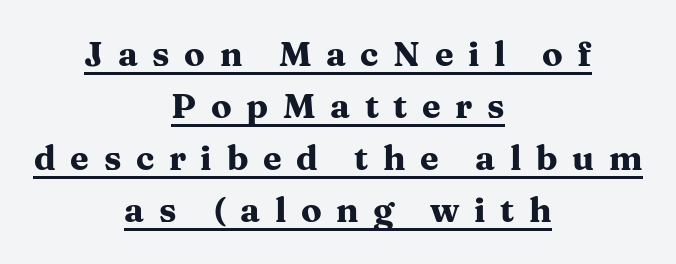
The image shows 34 px heavy, wide serif type, upright; set centered, normal line spacing (1.53x), unusually wide letter spacing (+0.43 em), underlined; medium stroke contrast and a medium x-height.
